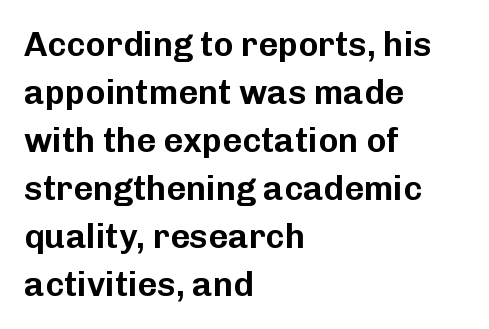
The image shows 34 px sans-serif type, upright; set left-aligned, normal line spacing (1.41x), normal letter spacing, not underlined; low stroke contrast and a medium x-height.
